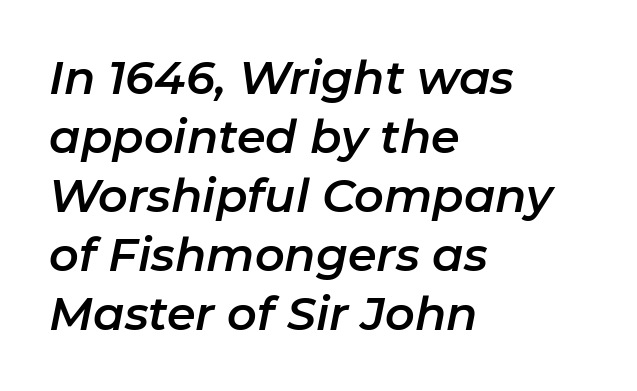
Standard letterfit; no display-style spreading of the glyphs. Compared with a centered layout, this one pins lines to the left instead. Normally led — the rows are evenly, conventionally spaced. You could not count columns in this text — the font is proportionally spaced.
